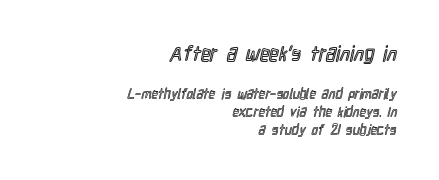
{"underline": "no", "align": "right", "line_spacing": "normal", "line_spacing_ratio": 1.26, "letter_spacing": "normal", "letter_spacing_em": 0.0, "larger_block": "first", "size_ratio": 1.5, "glyph_px": 21}
